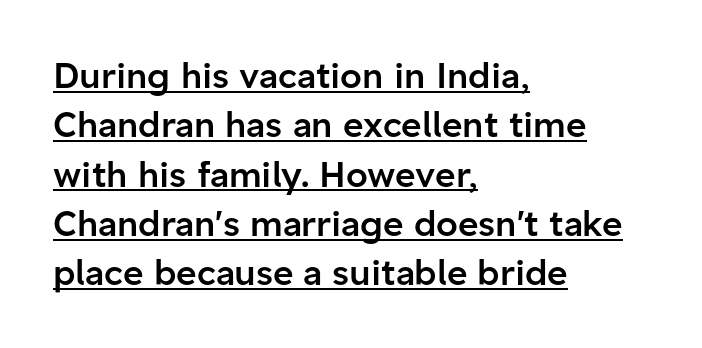
The image shows 35 px semibold sans-serif type, upright; set left-aligned, normal line spacing (1.41x), normal letter spacing, underlined; low stroke contrast and a medium x-height.
